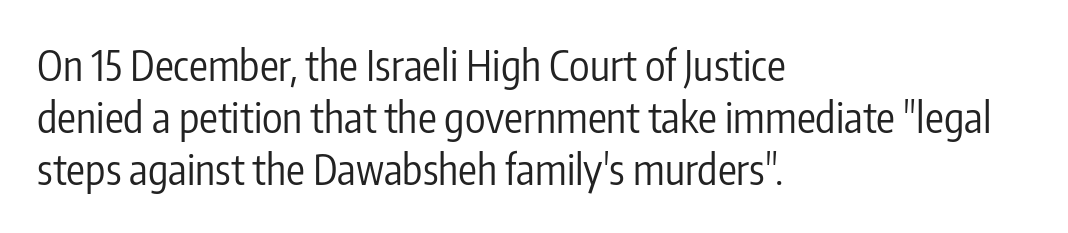
The image shows 42 px regular-weight, condensed sans-serif type, upright; set left-aligned, line spacing 1.24x, normal letter spacing, not underlined; low stroke contrast and a medium x-height.
